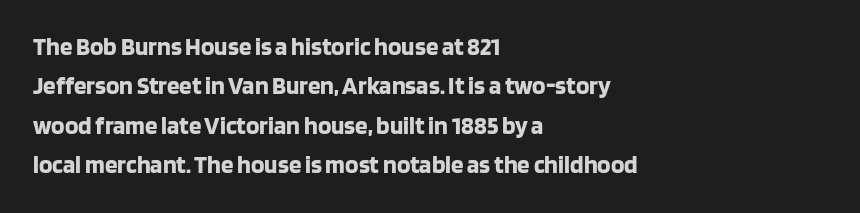
The image shows 25 px bold type, upright; set left-aligned, normal line spacing (1.58x), normal letter spacing, not underlined.
